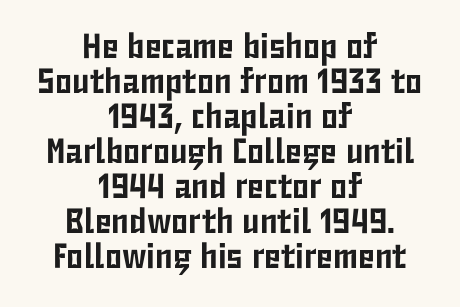
Look at the bottom of the vertical strokes: they stop flat, with no serifs. Lines of text with bare space underneath. The letters stand straight up with perfectly vertical stems. Interline gaps are noticeably narrow in this sample. Spacing verdict: proportional, widths tailored to each character. Visually the block forms a symmetrical silhouette, jagged on both flanks.
